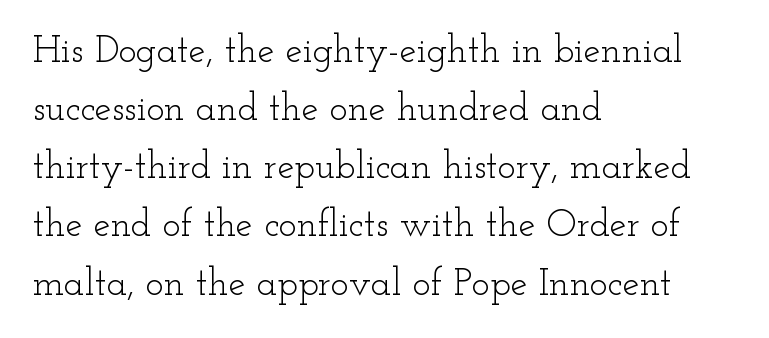
{"serif": "yes", "italic": "no", "bold": "no", "weight": "light", "width": "wide", "stroke_contrast": "low", "x_height": "small", "monospaced": "no", "underline": "no", "align": "left", "line_spacing": "normal", "line_spacing_ratio": 1.53, "letter_spacing": "normal", "letter_spacing_em": 0.0, "glyph_px": 38}
